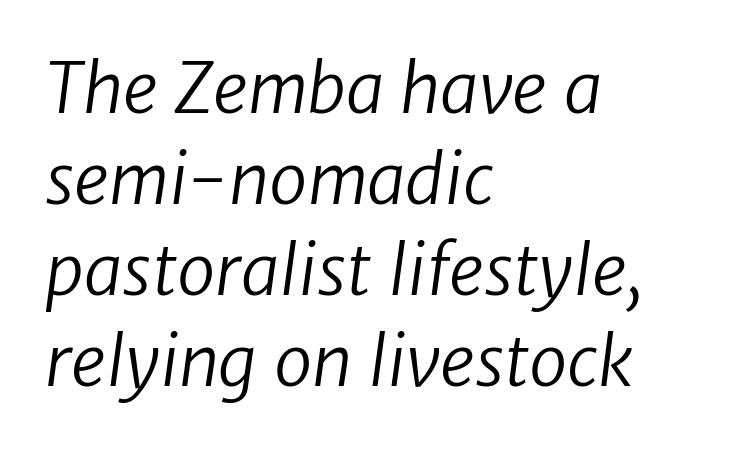
The image shows 69 px regular-weight sans-serif type; set left-aligned, normal line spacing (1.32x), normal letter spacing, not underlined; low stroke contrast and a medium x-height.
